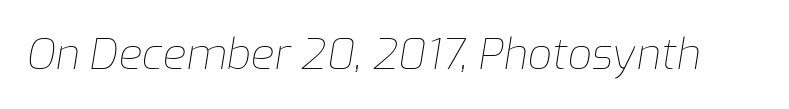
{"italic": "yes", "lean": "right", "slant_degrees": 9, "bold": "no", "weight": "thin", "width": "normal", "stroke_contrast": "low", "x_height": "medium", "monospaced": "no", "underline": "no", "letter_spacing": "normal", "letter_spacing_em": 0.0, "glyph_px": 43}
